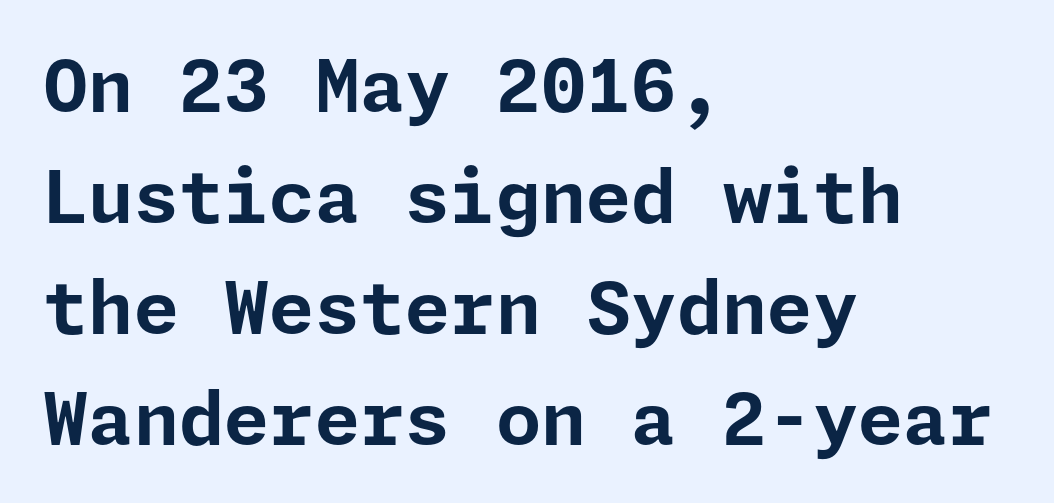
{"serif": "no", "italic": "no", "bold": "yes", "weight": "bold", "width": "normal", "stroke_contrast": "low", "x_height": "medium", "underline": "no", "align": "left", "line_spacing": "normal", "line_spacing_ratio": 1.52, "letter_spacing": "normal", "letter_spacing_em": 0.0, "glyph_px": 73}
